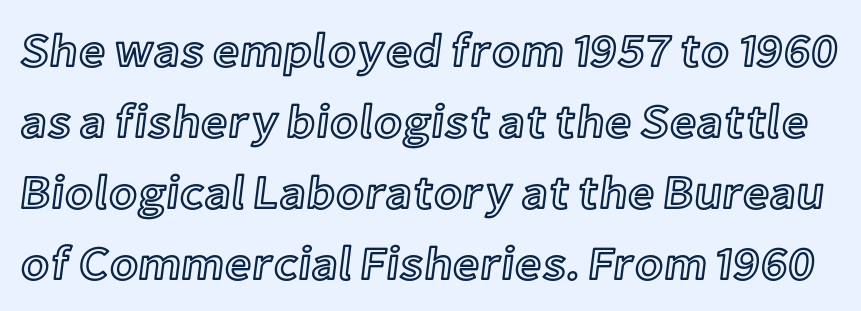
{"width": "normal", "x_height": "medium", "monospaced": "no", "underline": "no", "line_spacing": "normal", "line_spacing_ratio": 1.51, "letter_spacing": "normal", "letter_spacing_em": 0.0, "glyph_px": 47}
